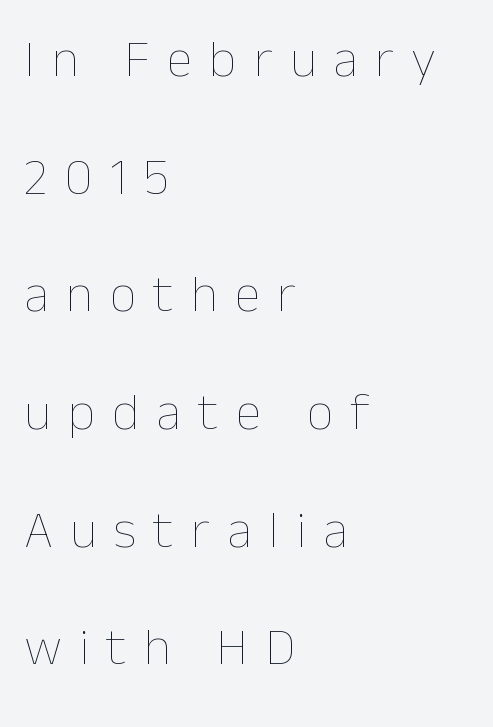
The image shows 53 px thin type, upright; set left-aligned, loose line spacing (2.22x), unusually wide letter spacing (+0.32 em), not underlined; low stroke contrast and a medium x-height.
